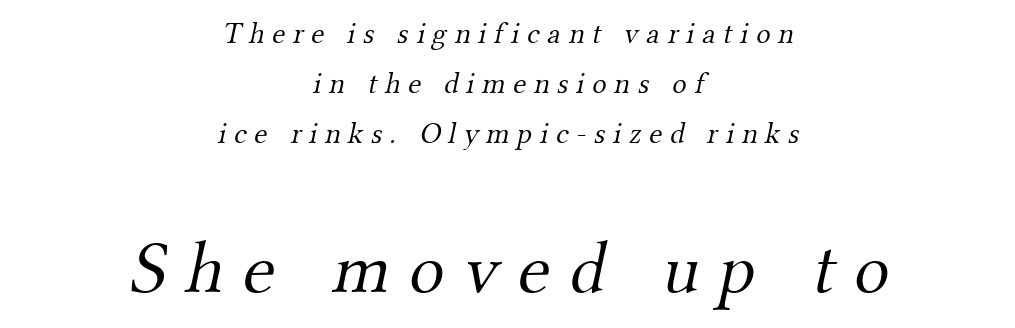
{"serif": "yes", "bold": "no", "weight": "light", "width": "normal", "stroke_contrast": "medium", "x_height": "small", "monospaced": "no", "underline": "no", "align": "center", "line_spacing": "normal", "line_spacing_ratio": 1.67, "letter_spacing": "wide", "letter_spacing_em": 0.26, "larger_block": "second", "size_ratio": 2.47, "glyph_px": 74}
